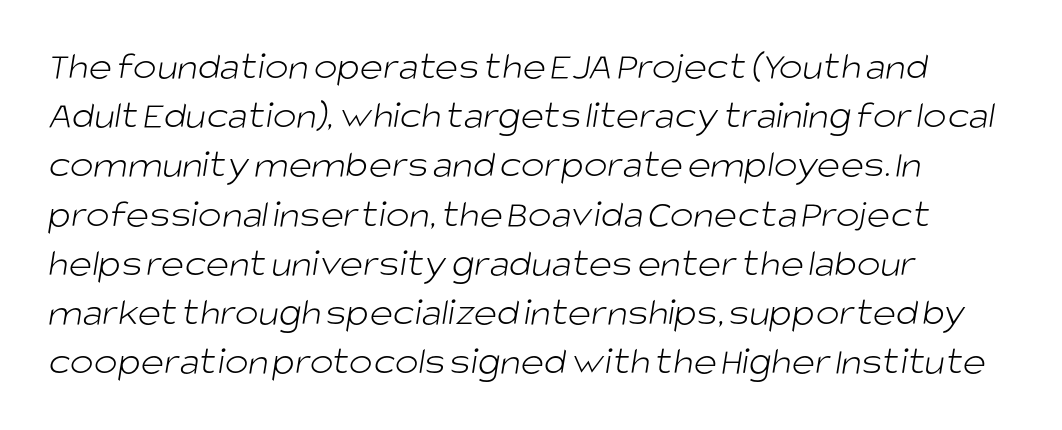
{"serif": "no", "bold": "no", "weight": "light", "width": "normal", "stroke_contrast": "low", "x_height": "large", "monospaced": "no", "underline": "no", "align": "left", "line_spacing_ratio": 1.23, "letter_spacing": "normal", "letter_spacing_em": 0.0, "glyph_px": 40}
